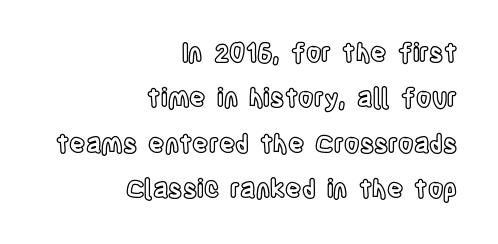
Q: Is the text italic (slanted)? A: No, it is upright.
Q: Is the text underlined? A: No.
Q: How is the paragraph aligned? A: Right-aligned.
Q: Is the spacing between letters normal or unusually wide? A: Normal.
